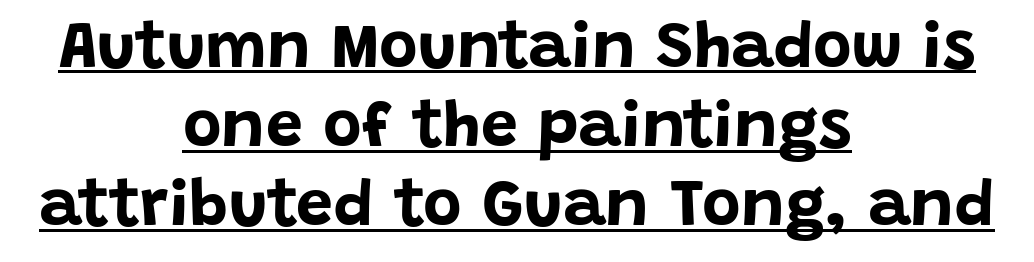
{"serif": "no", "italic": "no", "bold": "yes", "weight": "bold", "width": "normal", "stroke_contrast": "low", "x_height": "large", "monospaced": "no", "underline": "yes", "align": "center", "line_spacing_ratio": 1.2, "letter_spacing": "normal", "letter_spacing_em": 0.0, "glyph_px": 66}
